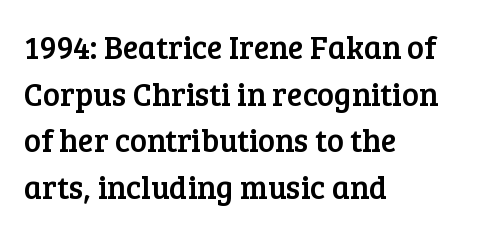
{"serif": "yes", "italic": "no", "width": "normal", "stroke_contrast": "low", "x_height": "medium", "monospaced": "no", "underline": "no", "align": "left", "line_spacing": "normal", "line_spacing_ratio": 1.46, "letter_spacing": "normal", "letter_spacing_em": 0.0, "glyph_px": 32}
